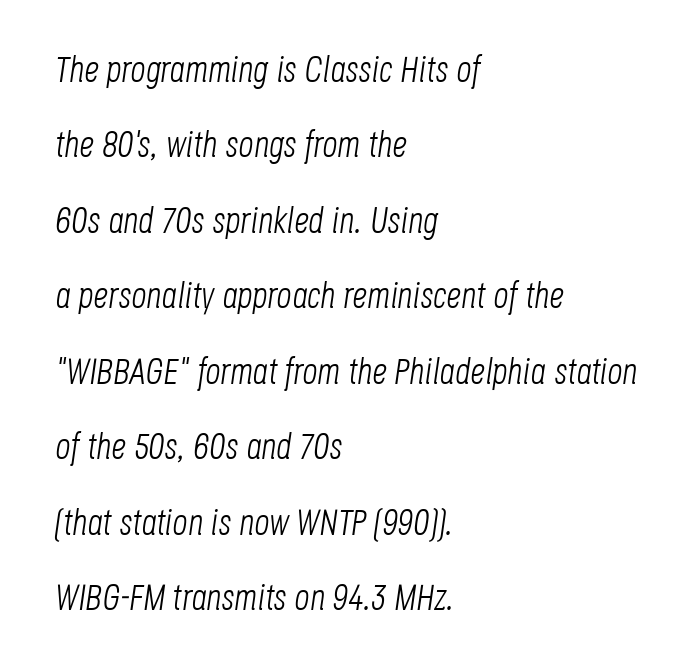
The image shows 37 px light, condensed type, italic (leaning right); set left-aligned, loose line spacing (2.04x), normal letter spacing, not underlined; low stroke contrast and a large x-height.
